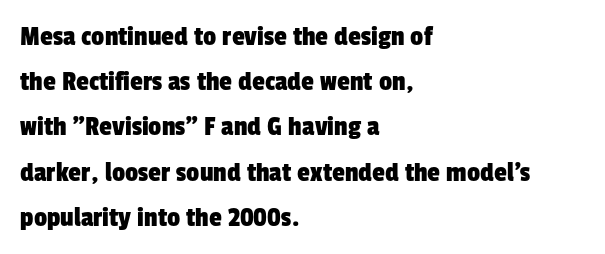
{"serif": "no", "width": "condensed", "stroke_contrast": "low", "x_height": "medium", "monospaced": "no", "underline": "no", "align": "left", "line_spacing": "normal", "line_spacing_ratio": 1.56, "letter_spacing": "normal", "letter_spacing_em": 0.0, "glyph_px": 29}
